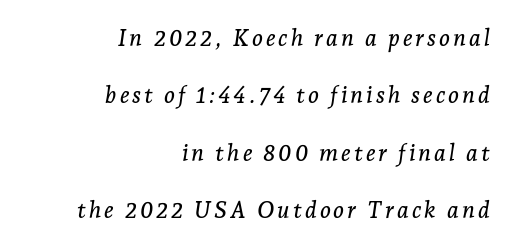
The image shows 23 px text type, italic (leaning right); set right-aligned, loose line spacing (2.49x), not underlined.
